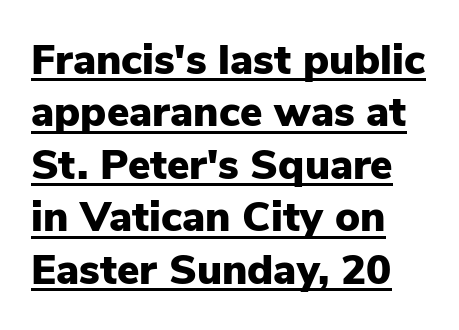
{"serif": "no", "italic": "no", "bold": "yes", "weight": "heavy", "width": "normal", "stroke_contrast": "low", "x_height": "medium", "monospaced": "no", "underline": "yes", "align": "left", "line_spacing": "normal", "line_spacing_ratio": 1.25, "letter_spacing": "normal", "letter_spacing_em": 0.0, "glyph_px": 42}
